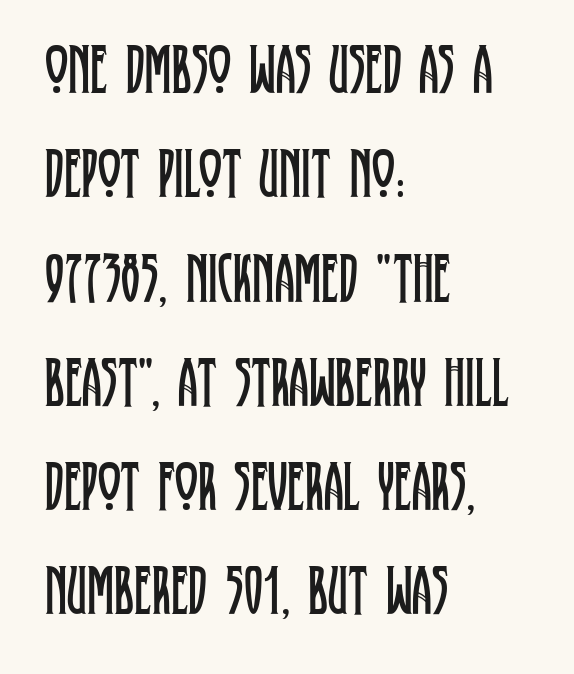
The image shows 70 px regular-weight, condensed serif type, upright; set left-aligned, normal line spacing (1.49x), normal letter spacing, not underlined; low stroke contrast and a large x-height.
